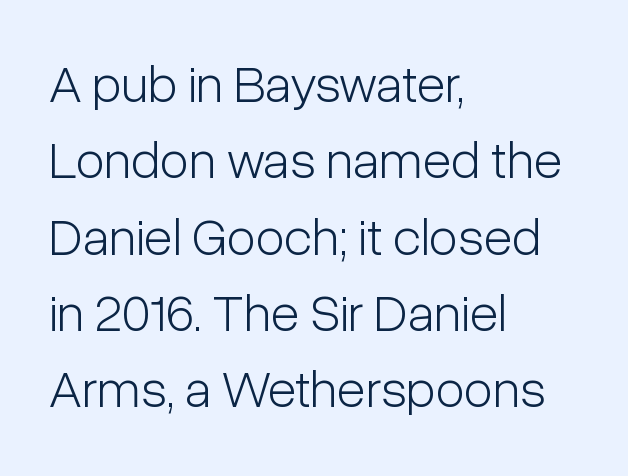
{"serif": "no", "italic": "no", "bold": "no", "weight": "light", "width": "condensed", "stroke_contrast": "low", "x_height": "medium", "monospaced": "no", "underline": "no", "align": "left", "line_spacing": "normal", "line_spacing_ratio": 1.44, "letter_spacing": "normal", "letter_spacing_em": 0.0, "glyph_px": 53}
